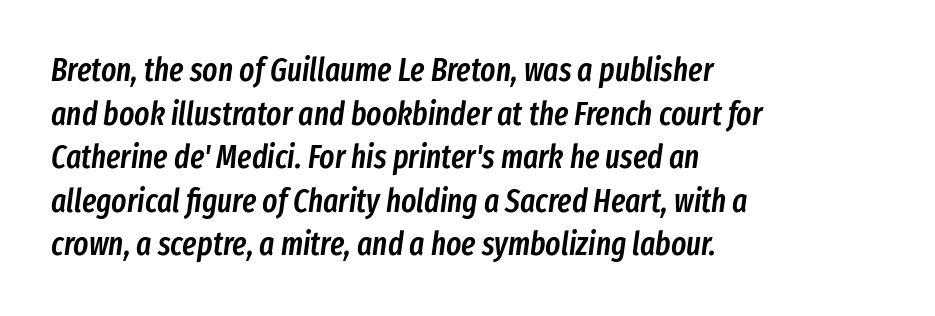
{"italic": "yes", "lean": "right", "slant_degrees": 8, "bold": "semi", "weight": "semibold", "width": "condensed", "stroke_contrast": "low", "x_height": "medium", "monospaced": "no", "underline": "no", "align": "left", "line_spacing": "normal", "line_spacing_ratio": 1.36, "letter_spacing": "normal", "letter_spacing_em": 0.0, "glyph_px": 32}
